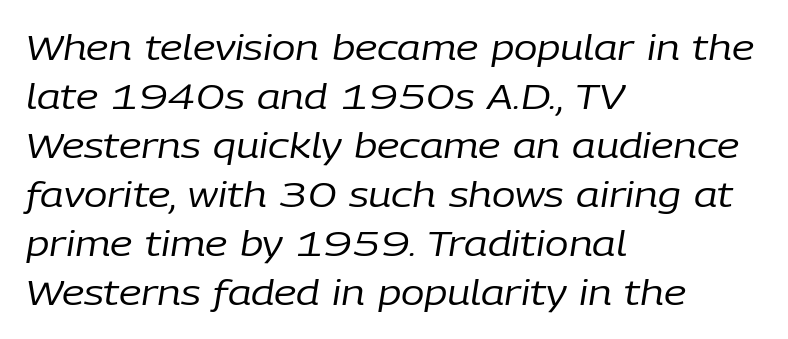
Summary of vertical rhythm: regular, with standard interline spacing. Is the type slanted? Yes — the strokes lean at a clear angle. Is the block centered? No — it sits flush against the left margin. Only glyphs here, with clear space below each row.
